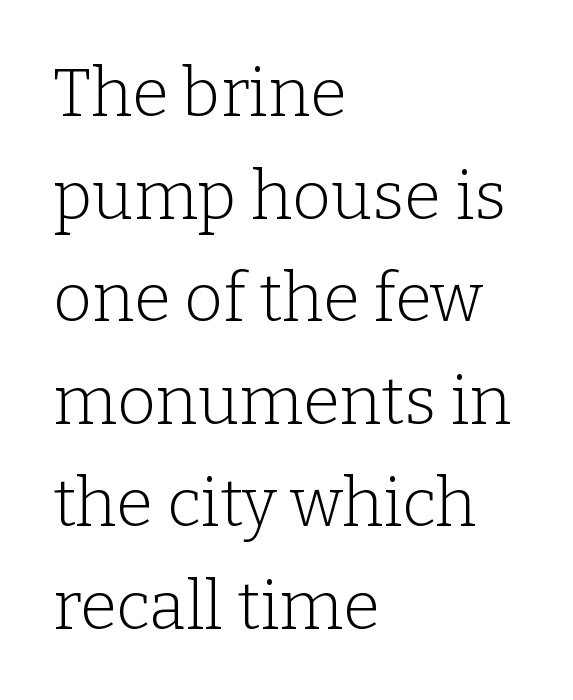
{"serif": "yes", "italic": "no", "bold": "no", "weight": "light", "width": "normal", "stroke_contrast": "low", "x_height": "medium", "monospaced": "no", "underline": "no", "align": "left", "line_spacing": "normal", "line_spacing_ratio": 1.53, "letter_spacing": "normal", "letter_spacing_em": 0.0, "glyph_px": 67}
